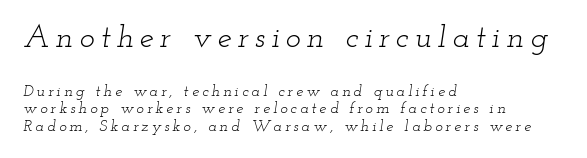
The image shows 32 px light, wide serif type, italic (leaning right); set left-aligned, tight line spacing (1.1x), not underlined; the first (top) block is 2.0x larger; low stroke contrast and a small x-height.
